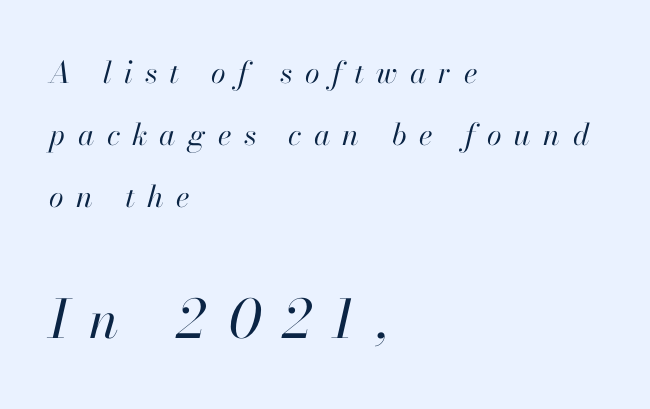
Q: Is the text bold? A: No.
Q: Is the text italic (slanted)? A: Yes, it leans right by about 13 degrees.
Q: Is the text underlined? A: No.
Q: How is the paragraph aligned? A: Left-aligned.
Q: Is the spacing between letters normal or unusually wide? A: Unusually wide.
Q: Is the spacing between lines tight, normal or loose? A: Loose.
Q: Which block of text is set in a larger size, the first (top) or the second (bottom)? A: The second (bottom) one.
Q: Width (condensed, normal, or wide)? A: Normal.
Q: Stroke contrast? A: High.
Q: x-height? A: Small.
Q: Monospaced? A: No.
